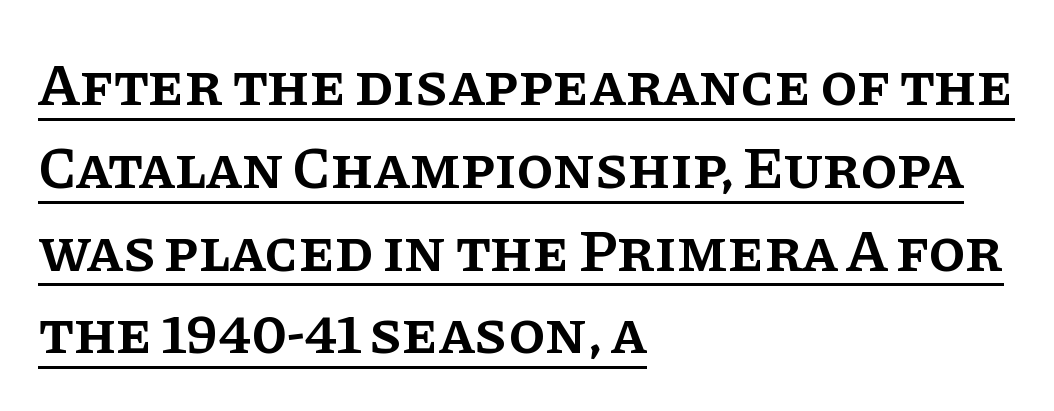
{"serif": "yes", "italic": "no", "bold": "semi", "weight": "semibold", "width": "normal", "stroke_contrast": "low", "x_height": "large", "monospaced": "no", "underline": "yes", "align": "left", "line_spacing": "normal", "line_spacing_ratio": 1.38, "letter_spacing": "normal", "letter_spacing_em": 0.0, "glyph_px": 60}
